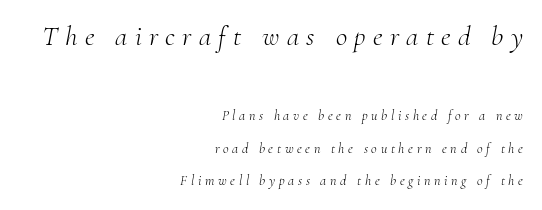
{"serif": "yes", "italic": "yes", "lean": "right", "slant_degrees": 10, "bold": "no", "weight": "light", "width": "normal", "stroke_contrast": "medium", "x_height": "small", "monospaced": "no", "underline": "no", "align": "right", "line_spacing": "loose", "line_spacing_ratio": 2.34, "letter_spacing": "wide", "letter_spacing_em": 0.26, "larger_block": "first", "size_ratio": 2.0, "glyph_px": 28}
